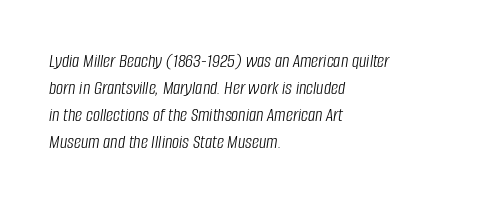
{"italic": "yes", "lean": "right", "slant_degrees": 8, "bold": "no", "underline": "no", "align": "left", "line_spacing": "normal", "line_spacing_ratio": 1.35, "letter_spacing": "normal", "letter_spacing_em": 0.0, "glyph_px": 20}
